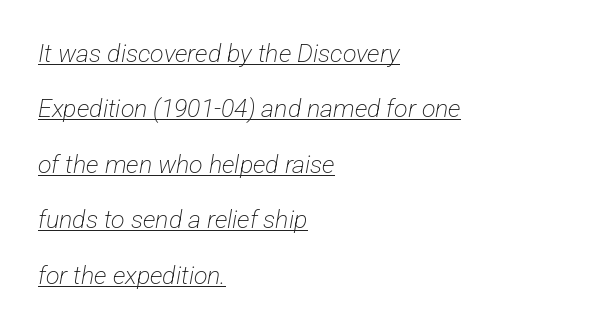
The image shows 25 px text type; set left-aligned, loose line spacing (2.22x), normal letter spacing, underlined.
